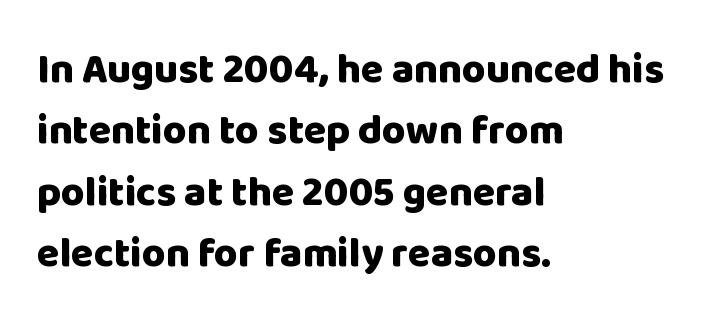
Serifs: no, the terminals of the letterforms are clean. Glyph-to-glyph distance matches everyday printed text. Each letter keeps its own natural width here, so spacing adapts to shape. Thick stems and heavy bowls — unmistakably bold. Rule under the text: the space is simply empty.
